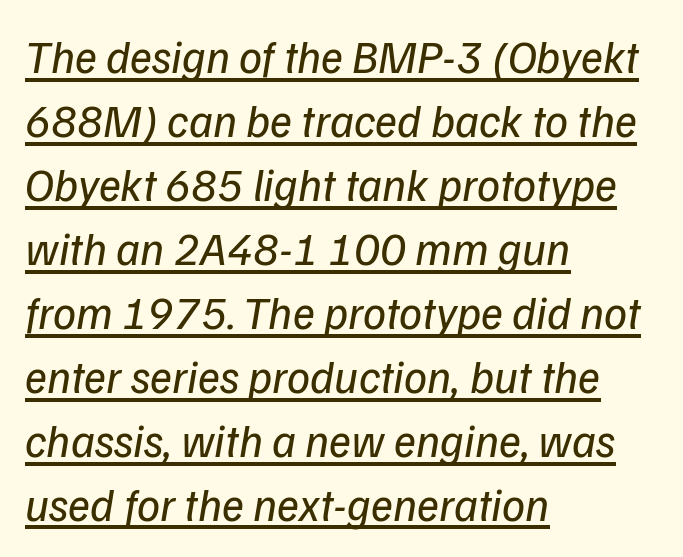
Q: Is the text bold? A: No.
Q: Is the typeface a serif or a sans-serif typeface? A: Sans-serif.
Q: Is the text underlined? A: Yes.
Q: How is the paragraph aligned? A: Left-aligned.
Q: Is the spacing between letters normal or unusually wide? A: Normal.
Q: Is the spacing between lines tight, normal or loose? A: Normal.
Q: Width (condensed, normal, or wide)? A: Normal.
Q: Stroke contrast? A: Low.
Q: x-height? A: Medium.
Q: Monospaced? A: No.
